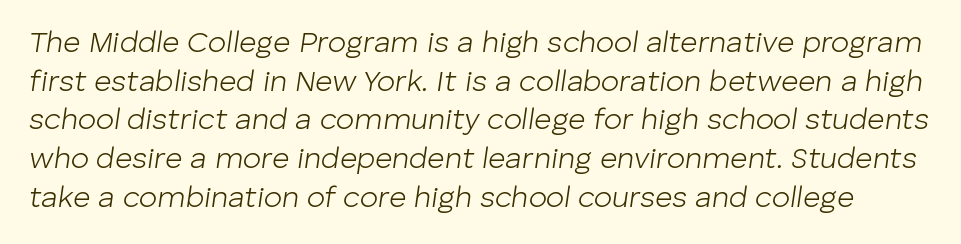
The image shows 30 px light type, italic (leaning right); set normal line spacing (1.29x), normal letter spacing, not underlined; low stroke contrast and a medium x-height.
